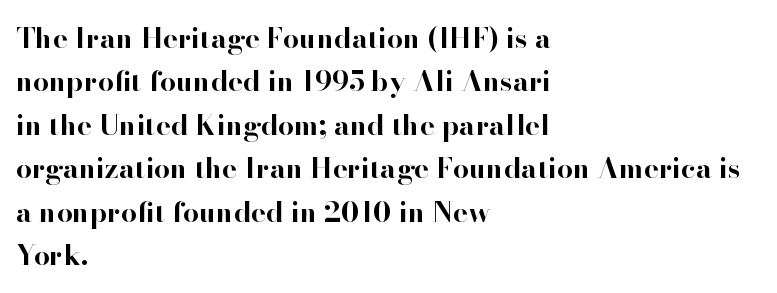
Honestly, the row spacing looks completely unremarkable. The typesetting leans heavy: a genuine bold. Words float on clear page, feet unadorned. The passage shown is typed in a proportional face where columns would drift. Compared with a centered layout, this one pins lines to the left instead.
